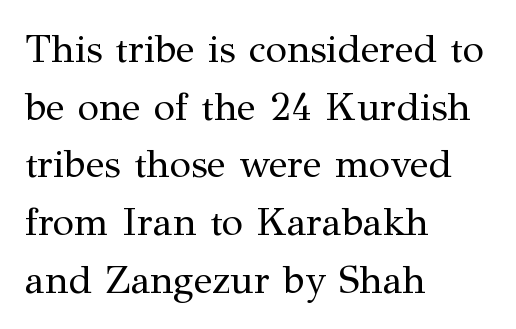
Unlike italic type, these characters show no tilt at all. You could call the tracking neutral — neither tight nor loose. These lines sit exactly where default settings would place them. Each letter keeps its own natural width here, so spacing adapts to shape.
